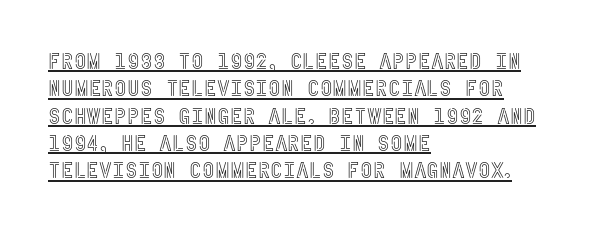
Q: Is the text italic (slanted)? A: No, it is upright.
Q: Is the text underlined? A: Yes.
Q: How is the paragraph aligned? A: Left-aligned.
Q: Is the spacing between letters normal or unusually wide? A: Normal.
